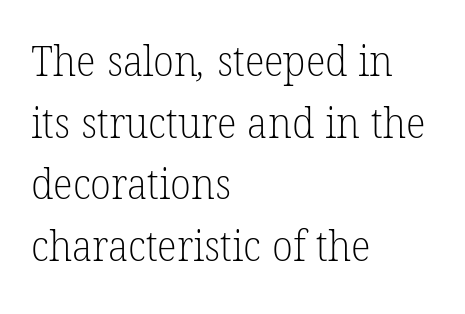
Weight: in the light-to-regular range. Letterform terminals end in serifs throughout the passage. Note the varied advance widths — an 'i' is clearly narrower than an 'm'. Quick note: interline space is typical. No word sits above an underline. Left-aligned paragraph, ragged on the right.
